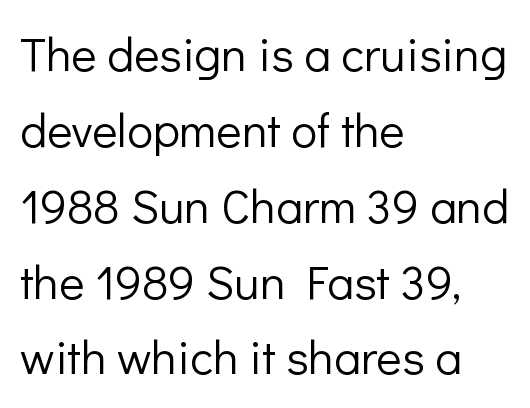
The image shows 48 px light sans-serif type, upright; set left-aligned, normal line spacing (1.58x), normal letter spacing, not underlined; low stroke contrast and a medium x-height.
